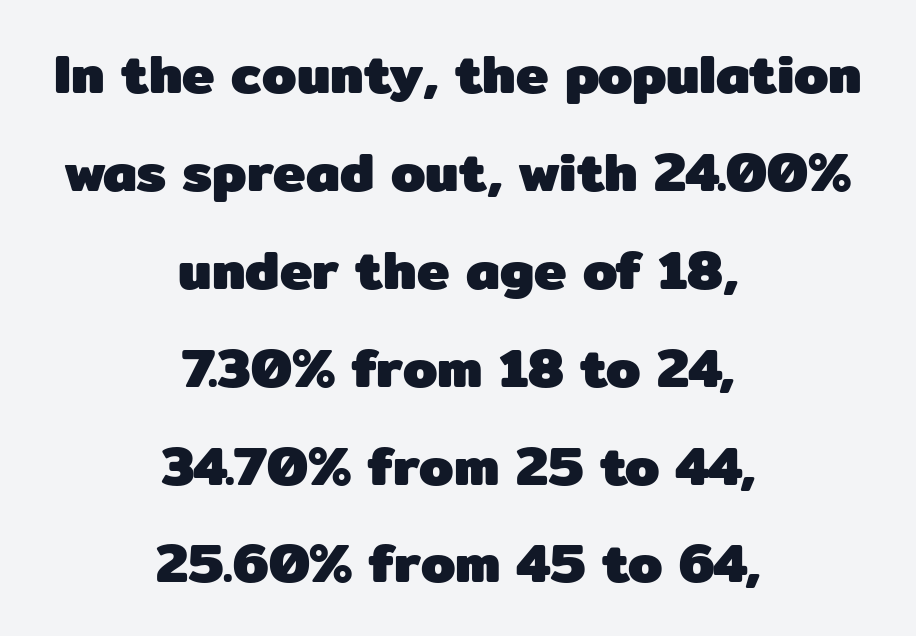
{"serif": "no", "italic": "no", "bold": "yes", "weight": "heavy", "width": "normal", "stroke_contrast": "low", "x_height": "medium", "monospaced": "no", "underline": "no", "align": "center", "line_spacing_ratio": 1.78, "letter_spacing": "normal", "letter_spacing_em": 0.0, "glyph_px": 55}
